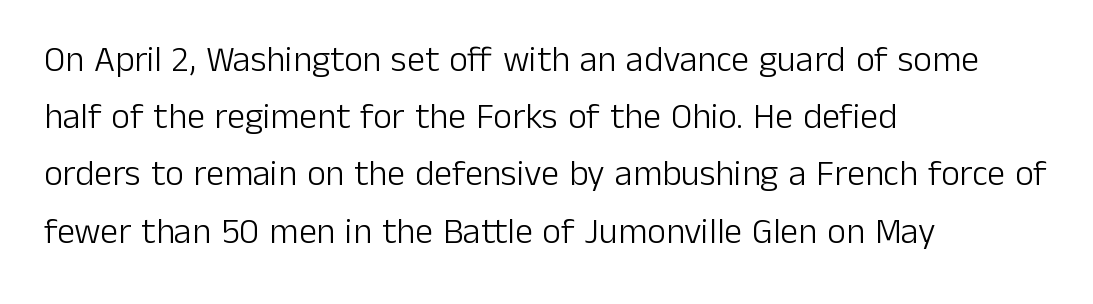
The image shows 36 px light sans-serif type, upright; set left-aligned, normal line spacing (1.59x), normal letter spacing, not underlined; low stroke contrast and a medium x-height.
